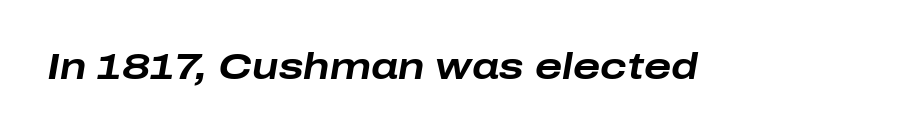
Summary of weight: heavy, a full bold. Honestly, the letter spacing is just normal — you wouldn't notice it. Beneath every word, the page is bare. Observe the lean: these are italic letterforms.
